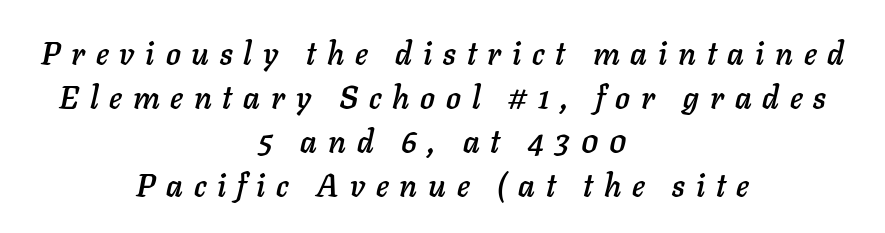
The image shows 31 px text type, italic (leaning right); set centered, normal line spacing (1.42x), unusually wide letter spacing (+0.35 em), not underlined; low stroke contrast and a medium x-height.
